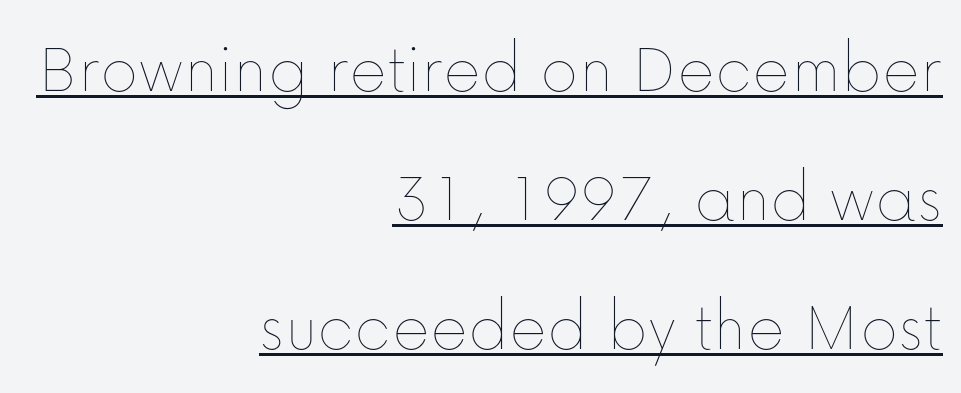
Q: Is the text bold? A: No.
Q: Is the text italic (slanted)? A: No, it is upright.
Q: Is the text underlined? A: Yes.
Q: How is the paragraph aligned? A: Right-aligned.
Q: Is the spacing between letters normal or unusually wide? A: Normal.
Q: Width (condensed, normal, or wide)? A: Normal.
Q: Stroke contrast? A: Low.
Q: x-height? A: Medium.
Q: Monospaced? A: No.
